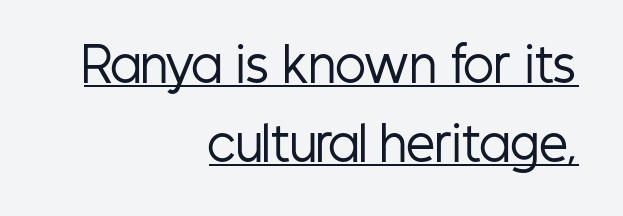
Q: Is the text bold? A: No.
Q: Is the text italic (slanted)? A: No, it is upright.
Q: Is the typeface a serif or a sans-serif typeface? A: Sans-serif.
Q: Is the text underlined? A: Yes.
Q: How is the paragraph aligned? A: Right-aligned.
Q: Is the spacing between letters normal or unusually wide? A: Normal.
Q: Width (condensed, normal, or wide)? A: Condensed.
Q: Stroke contrast? A: Low.
Q: x-height? A: Medium.
Q: Monospaced? A: No.
